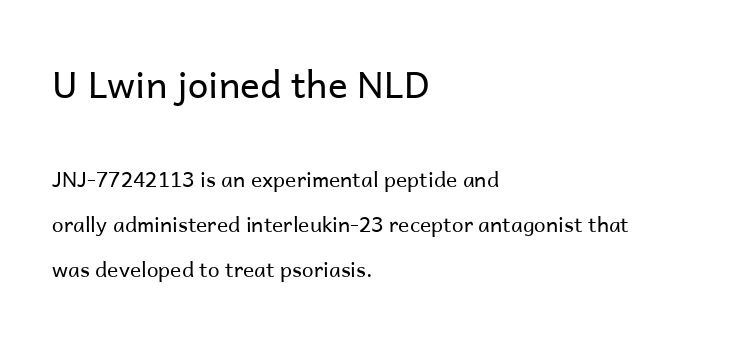
{"serif": "no", "italic": "no", "bold": "no", "weight": "regular", "width": "normal", "stroke_contrast": "low", "x_height": "medium", "monospaced": "no", "underline": "no", "align": "left", "line_spacing": "loose", "line_spacing_ratio": 2.14, "letter_spacing": "normal", "letter_spacing_em": 0.0, "larger_block": "first", "size_ratio": 1.76, "glyph_px": 37}
